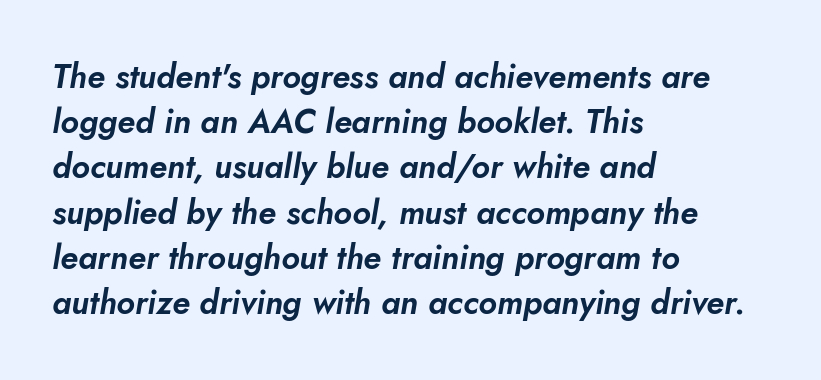
{"italic": "yes", "lean": "right", "slant_degrees": 5, "width": "normal", "stroke_contrast": "low", "x_height": "small", "monospaced": "no", "underline": "no", "align": "left", "line_spacing": "normal", "line_spacing_ratio": 1.37, "letter_spacing": "normal", "letter_spacing_em": 0.0, "glyph_px": 33}
